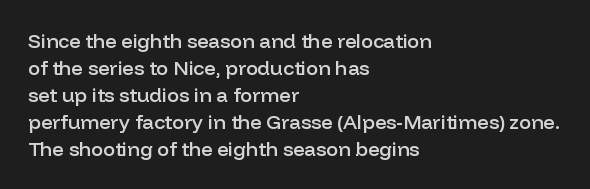
The image shows 20 px text type, upright; set left-aligned, normal line spacing (1.35x), normal letter spacing, not underlined.
